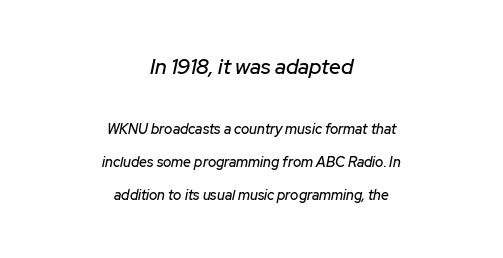
{"italic": "yes", "lean": "right", "slant_degrees": 12, "underline": "no", "align": "center", "line_spacing": "loose", "line_spacing_ratio": 2.38, "letter_spacing": "normal", "letter_spacing_em": 0.0, "larger_block": "first", "size_ratio": 1.5, "glyph_px": 21}
